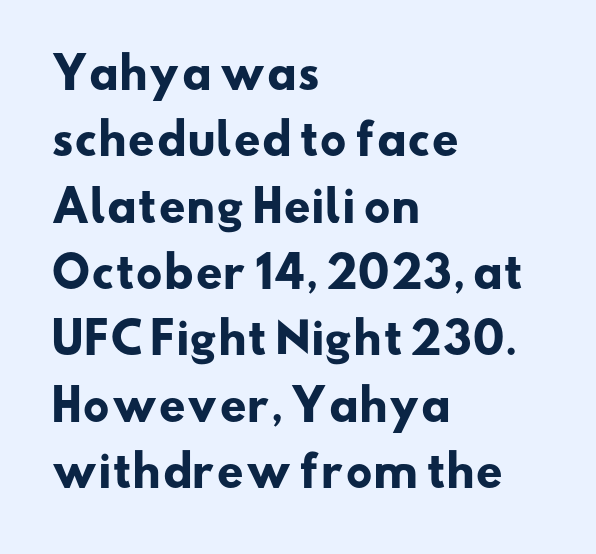
The passage shown is typed in a proportional face where columns would drift. The lines sit at an ordinary, default distance from one another. This is heavy type, rendered in bold. You could call the tracking neutral — neither tight nor loose. Anything drawn beneath the words? Only blank space. These lines are composed in type without serifs.
